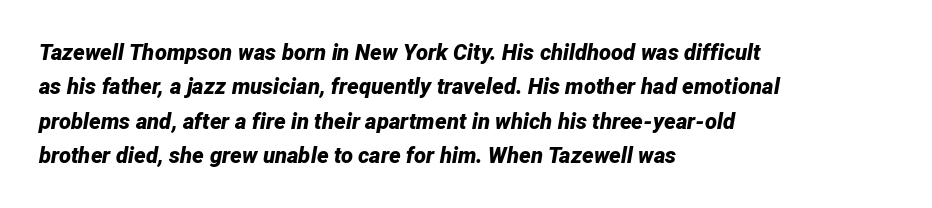
The image shows 22 px bold type, italic (leaning right); set left-aligned, normal line spacing (1.56x), normal letter spacing, not underlined.
